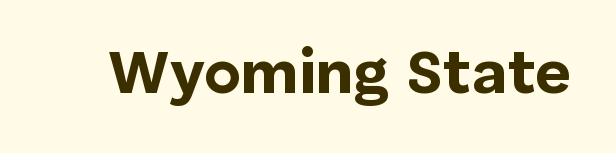
{"serif": "no", "italic": "no", "bold": "yes", "weight": "bold", "width": "normal", "stroke_contrast": "low", "x_height": "medium", "monospaced": "no", "underline": "no", "letter_spacing": "normal", "letter_spacing_em": 0.0, "glyph_px": 62}
